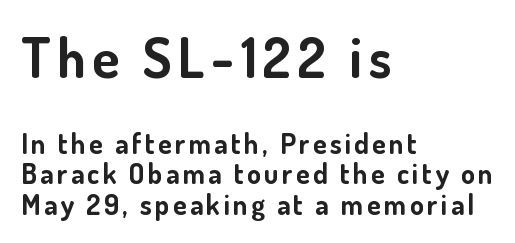
{"serif": "no", "italic": "no", "bold": "yes", "weight": "bold", "width": "normal", "stroke_contrast": "low", "x_height": "small", "monospaced": "no", "underline": "no", "align": "left", "line_spacing": "tight", "line_spacing_ratio": 1.09, "larger_block": "first", "size_ratio": 1.96, "glyph_px": 55}
